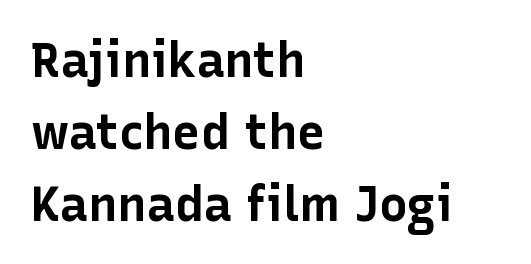
Q: Is the text bold? A: Yes.
Q: Is the text italic (slanted)? A: No, it is upright.
Q: Is the typeface a serif or a sans-serif typeface? A: Sans-serif.
Q: Is the text underlined? A: No.
Q: How is the paragraph aligned? A: Left-aligned.
Q: Is the spacing between letters normal or unusually wide? A: Normal.
Q: Is the spacing between lines tight, normal or loose? A: Normal.
Q: Width (condensed, normal, or wide)? A: Normal.
Q: Stroke contrast? A: Low.
Q: x-height? A: Medium.
Q: Monospaced? A: No.
